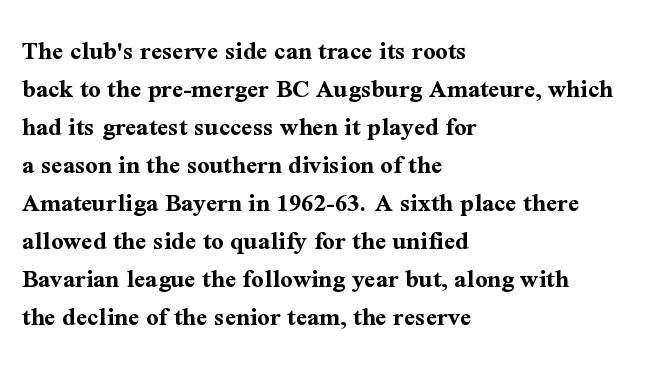
Nothing unusual about the tracking: characters are spaced as the font intends. Glance below the letters and you will spot only blank space. Designer's note — italics off, roman on. Alignment: flush left.
